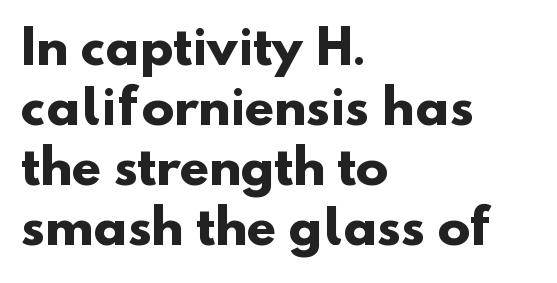
The image shows 48 px heavy sans-serif type; set left-aligned, normal line spacing (1.25x), normal letter spacing, not underlined; low stroke contrast and a small x-height.
